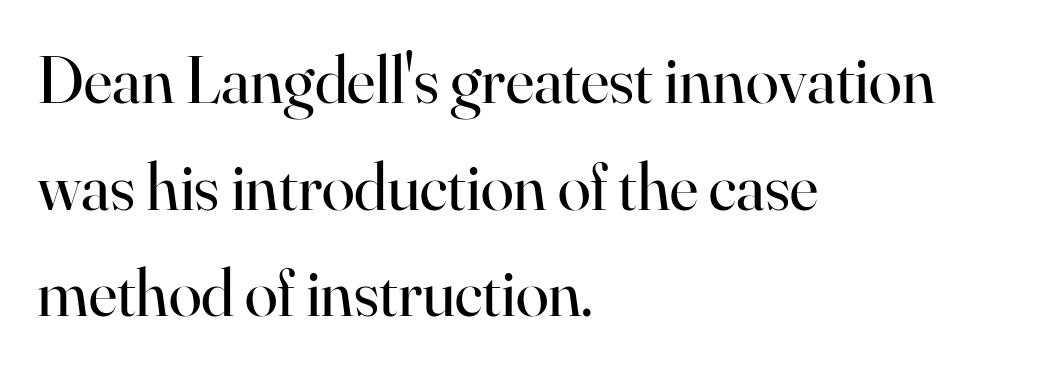
The image shows 67 px regular-weight serif type, upright; set left-aligned, normal line spacing (1.59x), normal letter spacing, not underlined; high stroke contrast and a small x-height.
